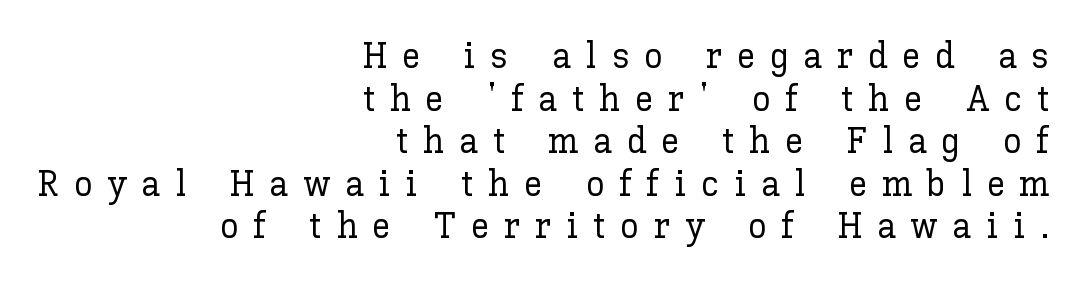
The image shows 37 px text type, upright; set right-aligned, tight line spacing (1.15x), unusually wide letter spacing (+0.4 em), not underlined; low stroke contrast and a medium x-height.
